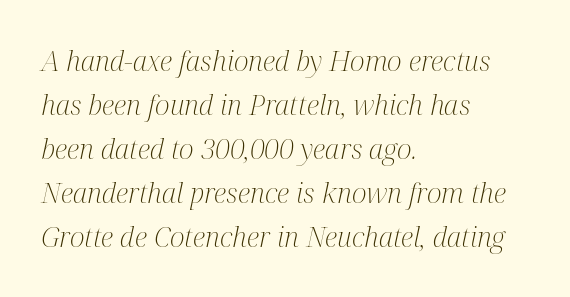
The image shows 28 px light, condensed serif type, italic (leaning right); set left-aligned, normal line spacing (1.57x), normal letter spacing, not underlined; medium stroke contrast and a medium x-height.
